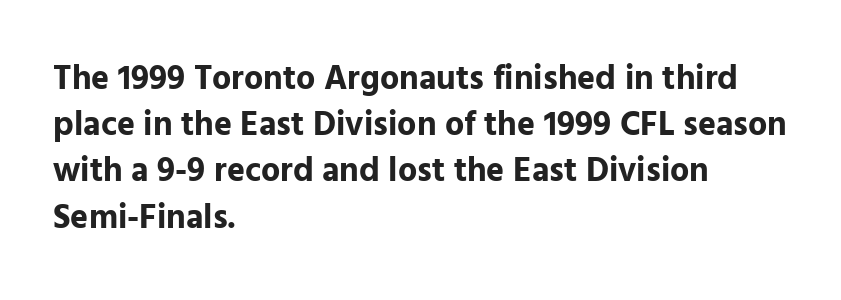
The image shows 34 px bold sans-serif type, upright; set left-aligned, normal line spacing (1.36x), normal letter spacing, not underlined; low stroke contrast and a medium x-height.
